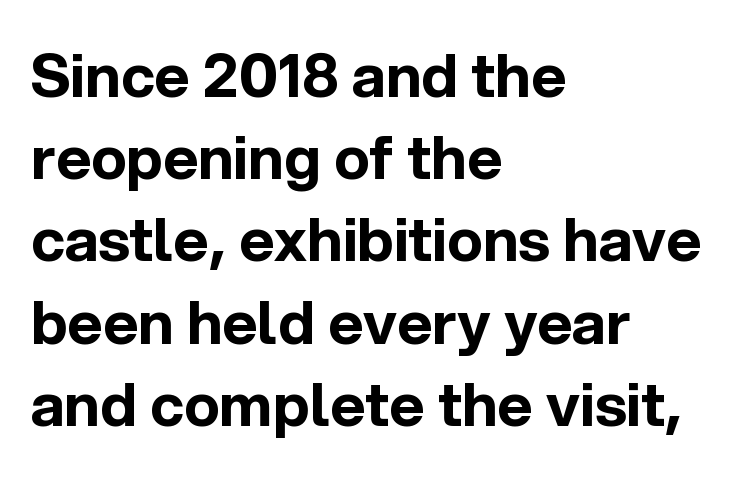
The space between consecutive lines is moderate. The font is running at its bold setting. The letters sit at their default tracking, neither squeezed nor spread. The rendering uses natural spacing where letterforms have individual widths.
